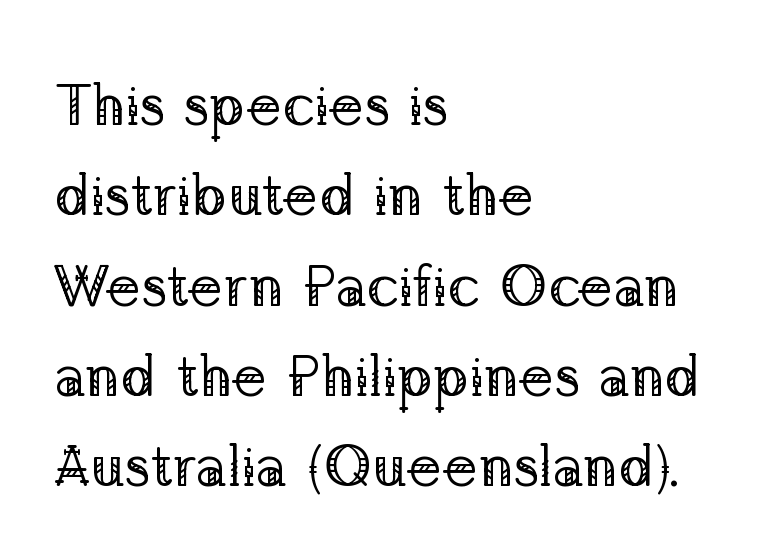
Tall strokes in this sample are plumb rather than angled. Regarding serifs, this sample has them. Default kerning and tracking; the words read as compact shapes. The paragraph shown leans on its left margin. Weight: regular or lighter. The space directly below the letters is spotless.
